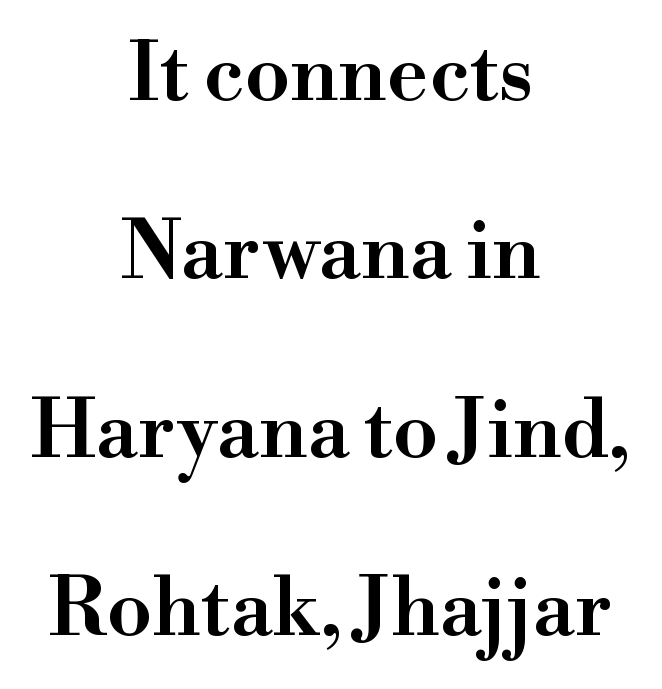
{"serif": "yes", "italic": "no", "bold": "semi", "weight": "semibold", "width": "normal", "stroke_contrast": "high", "x_height": "small", "monospaced": "no", "underline": "no", "align": "center", "line_spacing": "loose", "line_spacing_ratio": 2.23, "letter_spacing": "normal", "letter_spacing_em": 0.0, "glyph_px": 80}
